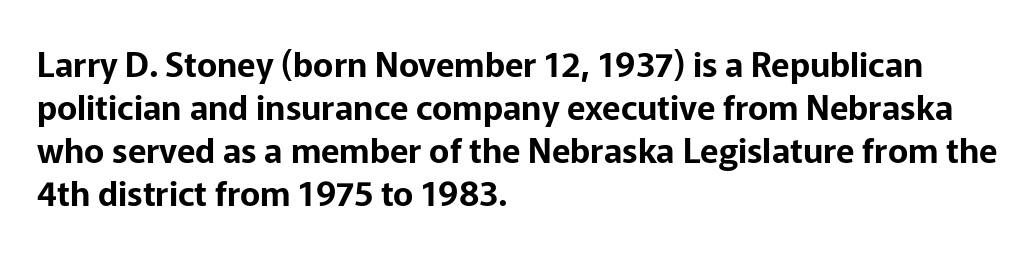
The strip under each line holds only bare page. No italicization has been applied; the sample stays upright. Leftover space on each line is placed entirely after the last word. The passage shown is typeset with a sans-serif family. Does the leading feel generous? No, just average. Character widths vary here, with narrow letters taking less room than wide ones.
